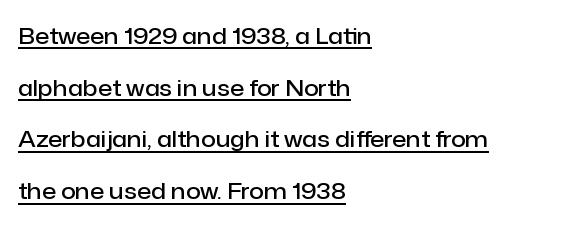
Heft: intermediate — a semibold. Which margin do the lines hug? The left one — the right edge is uneven. Default kerning and tracking; the words read as compact shapes. The rendering uses a large line-height, opening up the rows.
